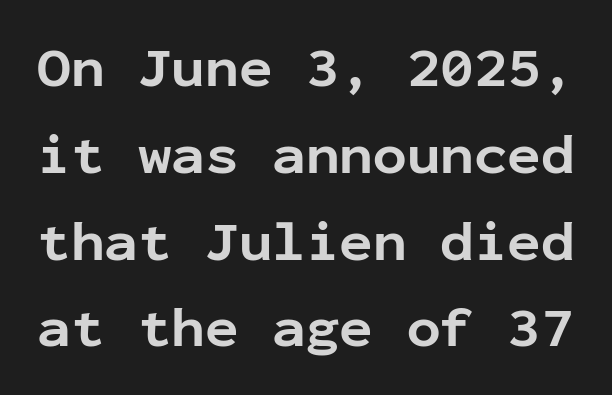
Q: Is the text bold? A: Yes.
Q: Is the text italic (slanted)? A: No, it is upright.
Q: Is the typeface a serif or a sans-serif typeface? A: Sans-serif.
Q: Is the text underlined? A: No.
Q: Is the spacing between letters normal or unusually wide? A: Normal.
Q: Is the spacing between lines tight, normal or loose? A: Normal.
Q: Width (condensed, normal, or wide)? A: Normal.
Q: Stroke contrast? A: Low.
Q: x-height? A: Medium.
Q: Monospaced? A: Yes.
